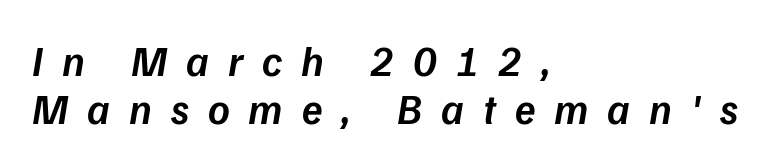
Q: Is the text bold? A: Semi-bold.
Q: Is the text italic (slanted)? A: Yes, it leans right by about 9 degrees.
Q: Is the text underlined? A: No.
Q: How is the paragraph aligned? A: Left-aligned.
Q: Is the spacing between letters normal or unusually wide? A: Unusually wide.
Q: Is the spacing between lines tight, normal or loose? A: Tight.
Q: Width (condensed, normal, or wide)? A: Normal.
Q: Stroke contrast? A: Low.
Q: x-height? A: Medium.
Q: Monospaced? A: No.
